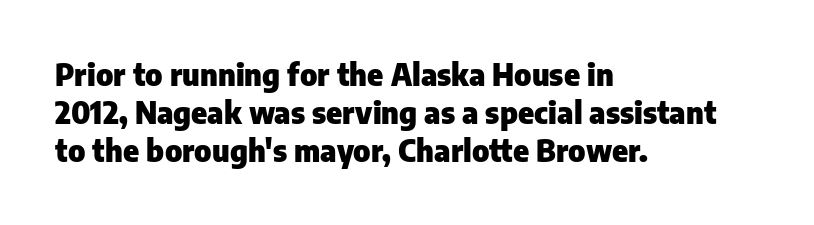
The image shows 30 px heavy sans-serif type, upright; set left-aligned, normal line spacing (1.27x), normal letter spacing, not underlined; low stroke contrast and a medium x-height.
